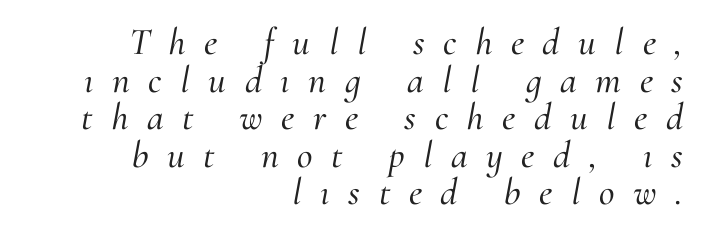
The image shows 38 px serif type, italic (leaning right); set right-aligned, tight line spacing (0.99x), unusually wide letter spacing (+0.49 em), not underlined; medium stroke contrast and a small x-height.
